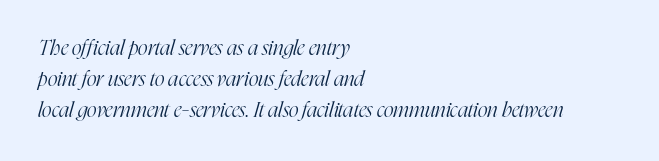
The image shows 21 px text type, italic (leaning right); set left-aligned, normal line spacing (1.48x), normal letter spacing, not underlined.
